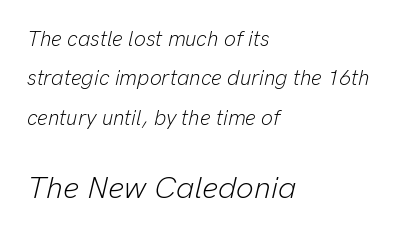
{"italic": "yes", "lean": "right", "slant_degrees": 13, "bold": "no", "weight": "light", "width": "normal", "stroke_contrast": "low", "x_height": "medium", "monospaced": "no", "underline": "no", "align": "left", "line_spacing_ratio": 1.88, "letter_spacing": "normal", "letter_spacing_em": 0.0, "larger_block": "second", "size_ratio": 1.48, "glyph_px": 31}
